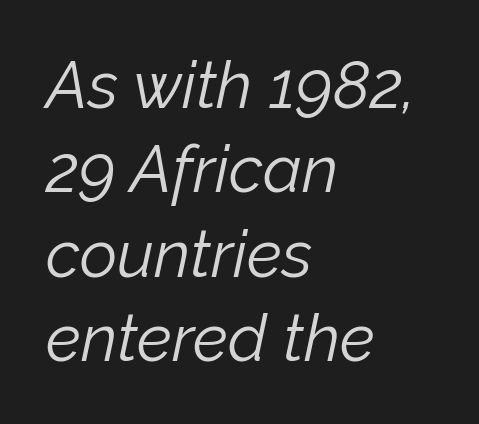
Honestly, the row spacing looks completely unremarkable. Looks like regular typesetting: each glyph gets only the width it needs. Yep, that's italic — everything's leaning. Typeset ragged right — the left edge is the straight one. The characters are drawn with everyday or finer stroke widths. The string is rendered with underlining switched off.
